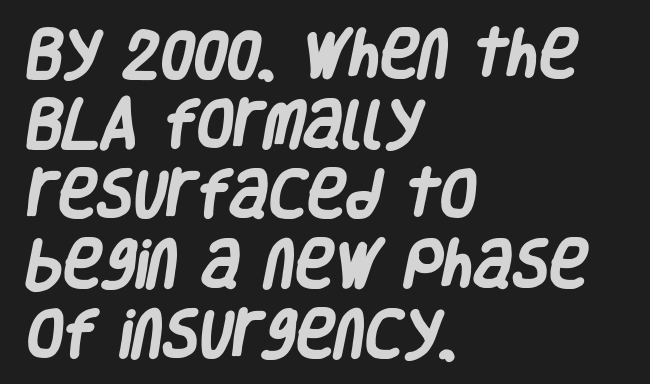
The rendering shows plain stroke endings on the letterforms — a sans-serif design. One glance says typical: line gaps are just what's usual. The gaps between neighbouring characters are ordinary and unremarkable. Typeset ragged right — the left edge is the straight one. Does the weight exceed regular? Yes, all the way to bold.
